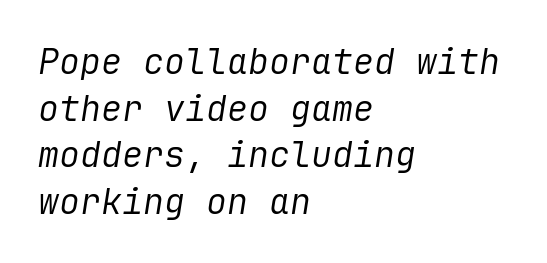
Q: Is the text bold? A: No.
Q: Is the text italic (slanted)? A: Yes, it leans right by about 9 degrees.
Q: Is the text underlined? A: No.
Q: How is the paragraph aligned? A: Left-aligned.
Q: Is the spacing between letters normal or unusually wide? A: Normal.
Q: Is the spacing between lines tight, normal or loose? A: Normal.
Q: Width (condensed, normal, or wide)? A: Normal.
Q: Stroke contrast? A: Low.
Q: x-height? A: Medium.
